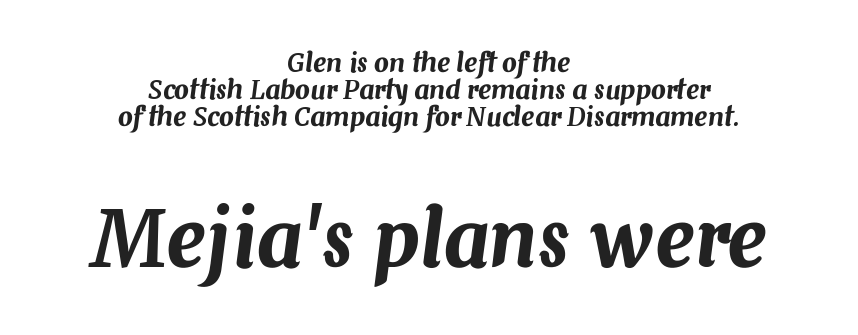
Varying glyph widths throughout — classic text-font behaviour. Scale increases going downward across the two blocks. The rag falls on both sides of this text block equally. The lines are packed closely together with very little leading.
